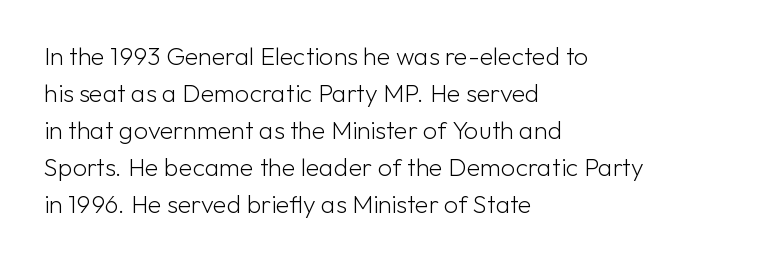
A typesetter would call this leading conventional body-copy spacing. Descender tails drop into unmarked territory. Visually the block forms a straight wall on the left and a jagged coastline on the right. Do the letters lean? They stand straight.
